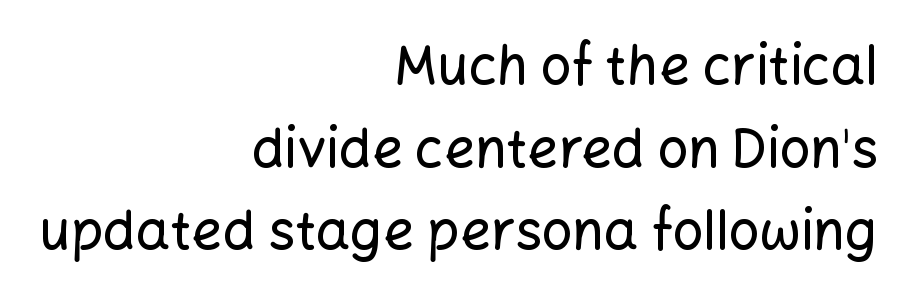
{"serif": "no", "italic": "no", "width": "normal", "stroke_contrast": "low", "x_height": "medium", "monospaced": "no", "underline": "no", "align": "right", "line_spacing": "normal", "line_spacing_ratio": 1.53, "letter_spacing": "normal", "letter_spacing_em": 0.0, "glyph_px": 54}
